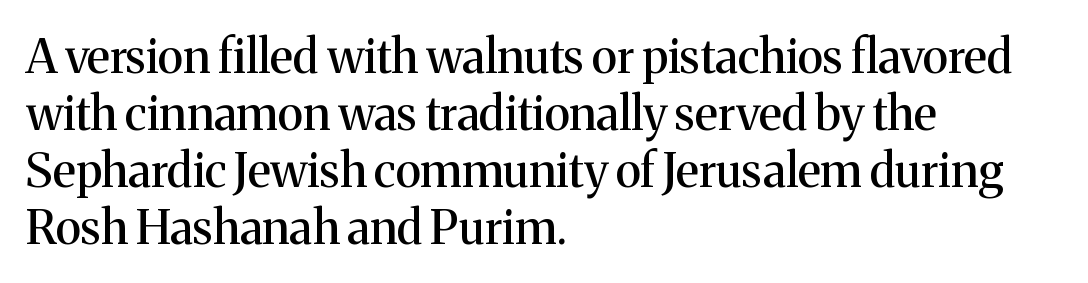
Beneath every word, the page is bare. Type style note: has serifs. Is the letter spacing exaggerated? No — it looks like the ordinary default. Line starts are locked; line ends wander.
